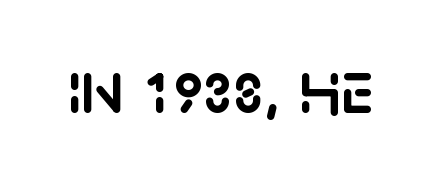
The passage shown has conventional tracking throughout. Looks like regular typesetting: each glyph gets only the width it needs. The string is rendered with underlining switched off. A typesetter would label this face a sans. Characters remain perfectly vertical along every line.
